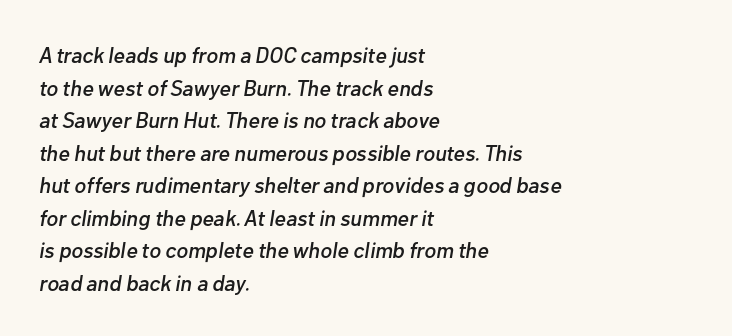
{"italic": "yes", "lean": "right", "slant_degrees": 10, "underline": "no", "align": "left", "line_spacing": "normal", "line_spacing_ratio": 1.48, "letter_spacing": "normal", "letter_spacing_em": 0.0, "glyph_px": 22}
